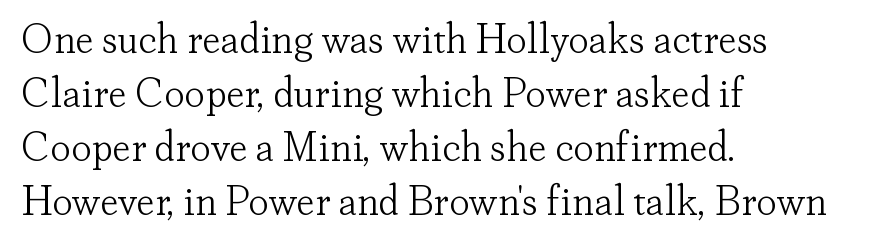
The image shows 41 px light serif type, upright; set left-aligned, normal line spacing (1.32x), normal letter spacing, not underlined; low stroke contrast and a small x-height.
